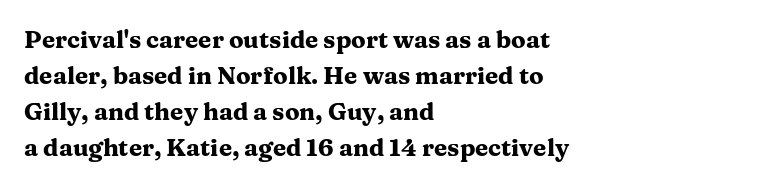
These lines are set flush left with a ragged right edge. Upright lettering throughout. Compared with typical body copy, the letter spacing here is the same. The line-height multiplier appears to be the usual default.
